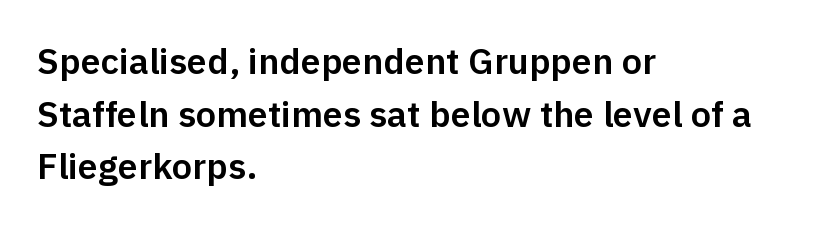
{"serif": "no", "italic": "no", "width": "normal", "stroke_contrast": "low", "x_height": "medium", "monospaced": "no", "underline": "no", "align": "left", "line_spacing": "normal", "line_spacing_ratio": 1.46, "letter_spacing": "normal", "letter_spacing_em": 0.0, "glyph_px": 36}
